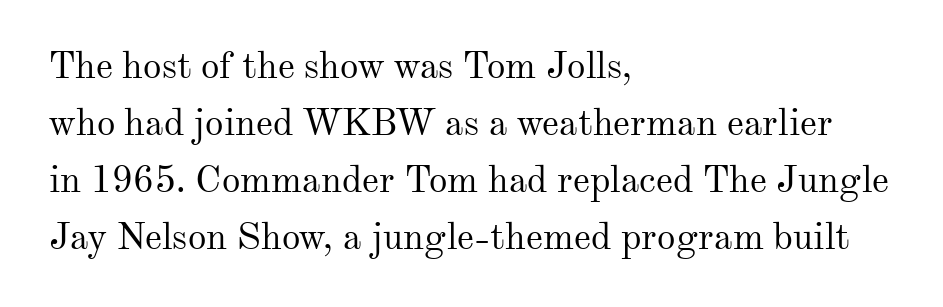
{"serif": "yes", "italic": "no", "bold": "no", "weight": "regular", "width": "normal", "stroke_contrast": "medium", "x_height": "small", "monospaced": "no", "underline": "no", "align": "left", "line_spacing": "normal", "line_spacing_ratio": 1.54, "letter_spacing": "normal", "letter_spacing_em": 0.0, "glyph_px": 37}
